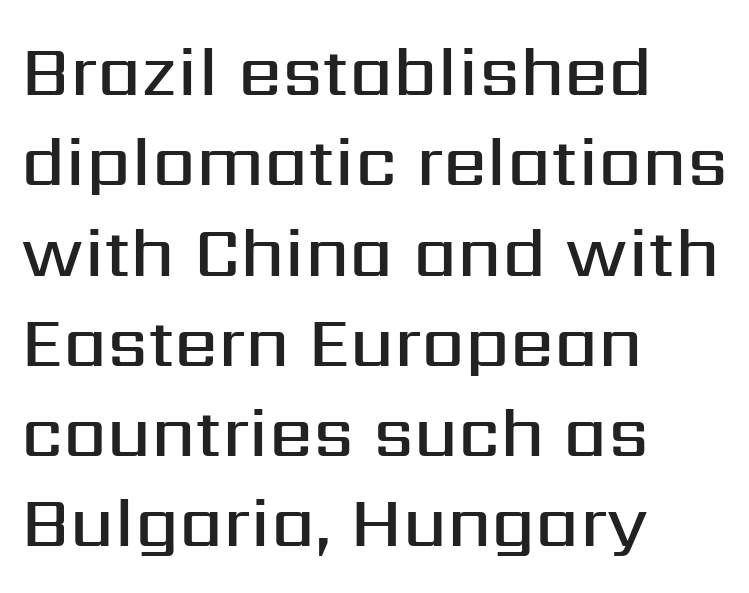
A sans-serif font was chosen for this passage. Notice how descenders clear the ascenders below comfortably — that's standard leading. Is there any slant? The stems are plumb. The passage is arranged the way most books set body copy — flush left.
